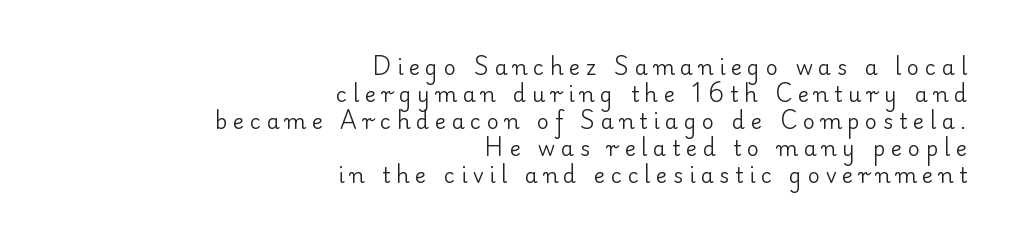
{"italic": "no", "bold": "no", "underline": "no", "align": "right", "line_spacing": "normal", "line_spacing_ratio": 1.29, "letter_spacing": "wide", "letter_spacing_em": 0.27, "glyph_px": 21}
